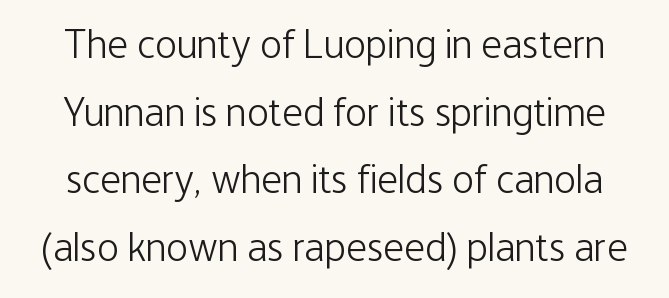
The leading is moderate, giving the passage an even texture. The designer went with a sans here, leaving each stem footless. Upright lettering throughout. The passage shown is not bold in any degree. Letters rest on an invisible, unmarked baseline.
